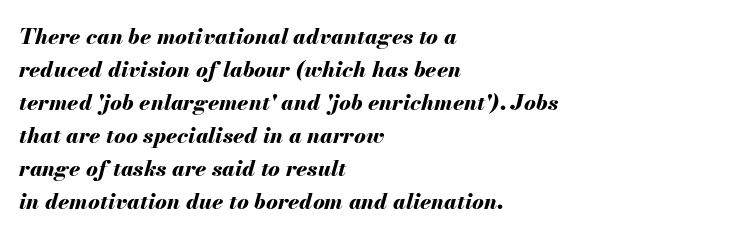
The image shows 22 px bold type, italic (leaning right); set left-aligned, normal line spacing (1.5x), normal letter spacing, not underlined.
